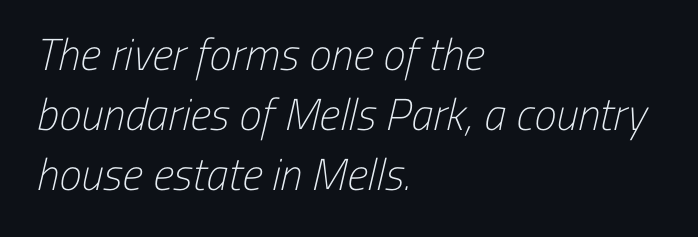
Short and long lines alike share a common starting point at left. The space beneath each line is pristine and unruled. Compared with a typical body face, this is equally light or lighter still. Do the characters align in a grid? No, the font is proportional. This sample uses plain, unmodified letter spacing.
